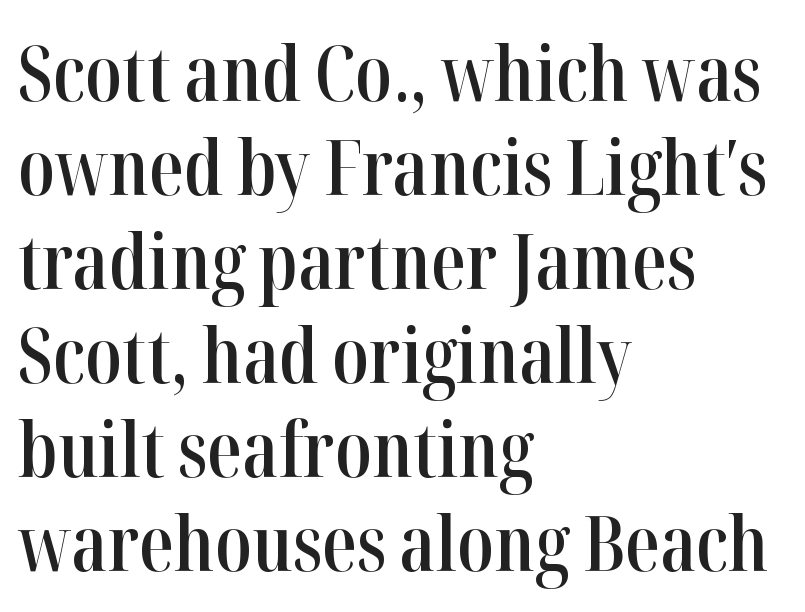
The image shows 77 px semibold, condensed serif type, upright; set left-aligned, line spacing 1.22x, normal letter spacing, not underlined; high stroke contrast and a medium x-height.
